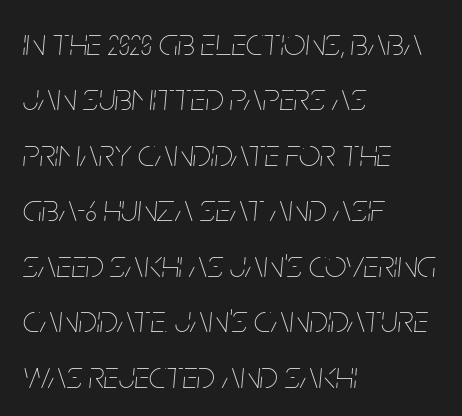
No letter is thick-stroked: the sample isn't bold. You can tell it's italic because the verticals aren't actually vertical. Here the designer chose a conventional face with non-uniform glyph widths. Teacher's note: observe the even left margin — that is flush-left alignment. Type without underlining. Leading: standard.
